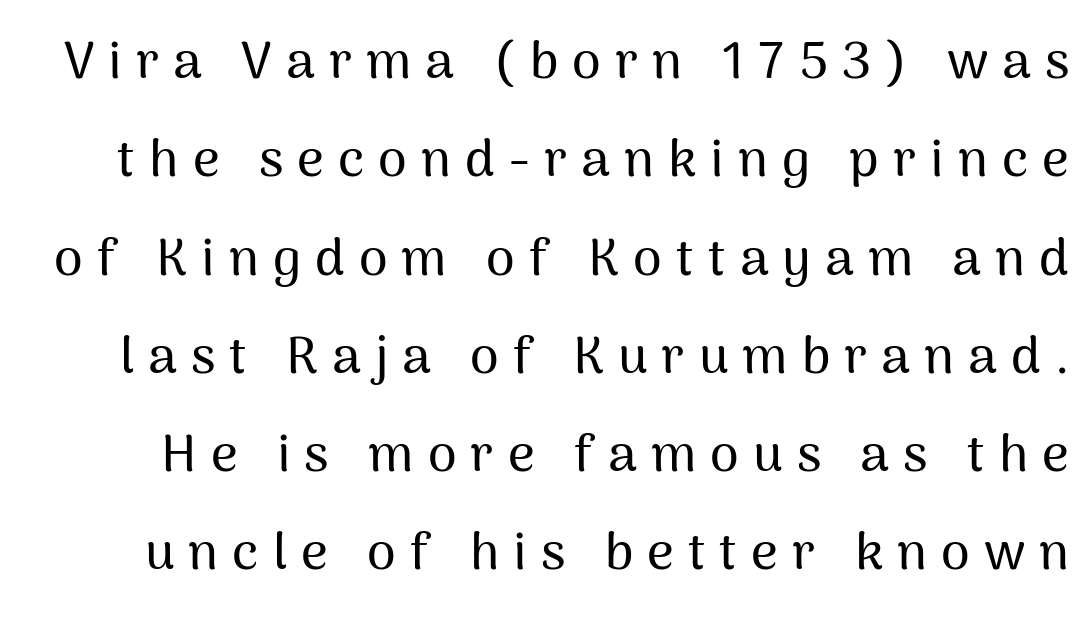
The image shows 52 px sans-serif type, upright; set line spacing 1.89x, unusually wide letter spacing (+0.27 em), not underlined; medium stroke contrast and a medium x-height.
